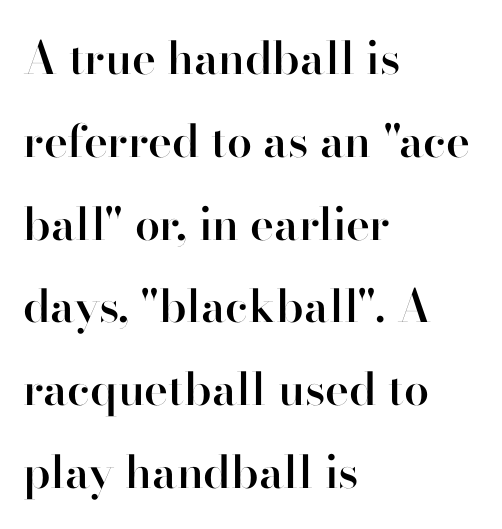
The type is set solid horizontally, with unmodified tracking. The rendering uses natural spacing where letterforms have individual widths. The area under the type is left untouched. Teacher's note: observe the even left margin — that is flush-left alignment. Check where the strokes stop: nothing finishes them off — pure sans. If you drew a line through each stem, it would be perfectly vertical.
